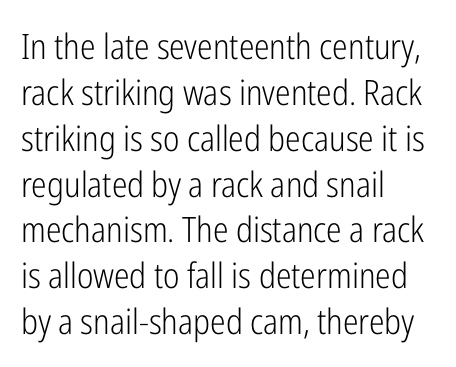
Q: Is the text bold? A: No.
Q: Is the text italic (slanted)? A: No, it is upright.
Q: Is the typeface a serif or a sans-serif typeface? A: Sans-serif.
Q: Is the text underlined? A: No.
Q: How is the paragraph aligned? A: Left-aligned.
Q: Is the spacing between letters normal or unusually wide? A: Normal.
Q: Is the spacing between lines tight, normal or loose? A: Normal.
Q: Width (condensed, normal, or wide)? A: Condensed.
Q: Stroke contrast? A: Low.
Q: x-height? A: Medium.
Q: Monospaced? A: No.
